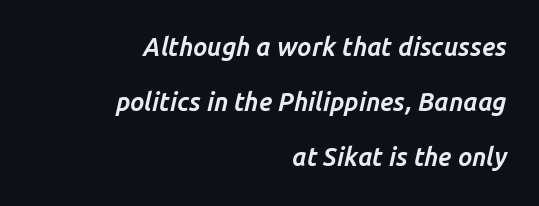
{"italic": "yes", "lean": "right", "slant_degrees": 14, "bold": "yes", "underline": "no", "align": "right", "line_spacing": "loose", "line_spacing_ratio": 2.21, "letter_spacing": "normal", "letter_spacing_em": 0.0, "glyph_px": 25}
